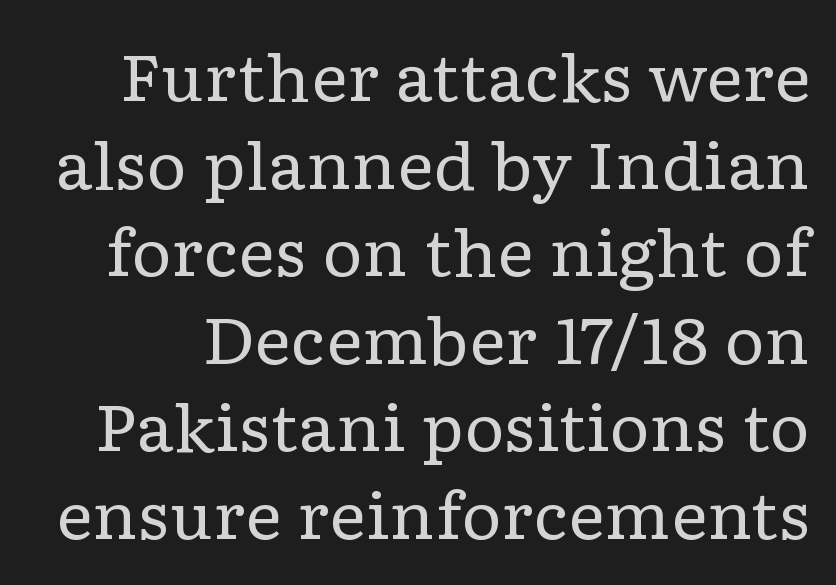
{"serif": "yes", "italic": "no", "bold": "no", "weight": "regular", "width": "wide", "stroke_contrast": "low", "x_height": "medium", "monospaced": "no", "underline": "no", "line_spacing": "normal", "line_spacing_ratio": 1.39, "letter_spacing": "normal", "letter_spacing_em": 0.0, "glyph_px": 63}
